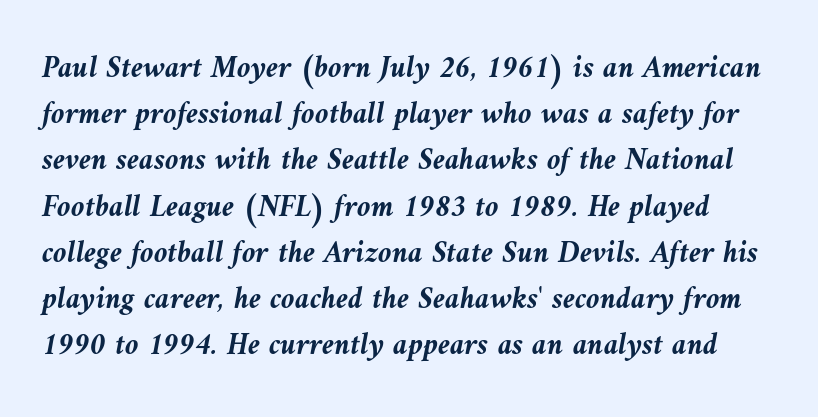
{"italic": "yes", "lean": "left", "slant_degrees": 10, "bold": "yes", "weight": "semibold", "width": "normal", "stroke_contrast": "medium", "x_height": "medium", "monospaced": "no", "underline": "no", "line_spacing": "normal", "line_spacing_ratio": 1.49, "letter_spacing": "normal", "letter_spacing_em": 0.0, "glyph_px": 31}
